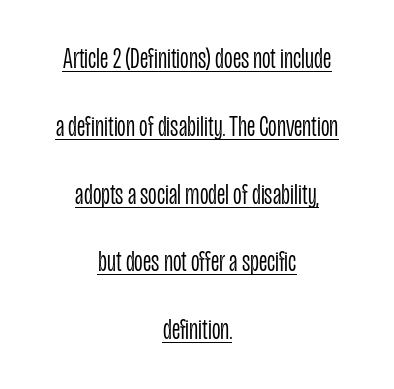
Q: Is the text bold? A: No.
Q: Is the text italic (slanted)? A: No, it is upright.
Q: Is the typeface a serif or a sans-serif typeface? A: Sans-serif.
Q: Is the text underlined? A: Yes.
Q: How is the paragraph aligned? A: Centered.
Q: Is the spacing between letters normal or unusually wide? A: Normal.
Q: Is the spacing between lines tight, normal or loose? A: Loose.
Q: Width (condensed, normal, or wide)? A: Condensed.
Q: Stroke contrast? A: Low.
Q: x-height? A: Large.
Q: Monospaced? A: No.
